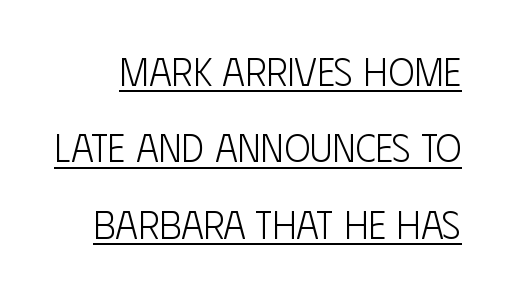
The designer went with a sans here, leaving each stem footless. Whoever set this chose breathing room over compactness in the vertical rhythm. No heavy texture on the line: the type isn't bold. Look at the tracking — it's just the regular setting, nothing added.
